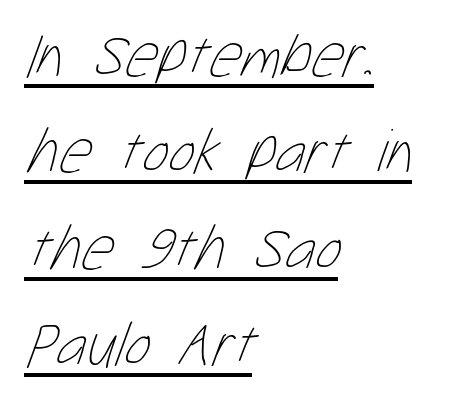
Q: Is the text bold? A: No.
Q: Is the text underlined? A: Yes.
Q: How is the paragraph aligned? A: Left-aligned.
Q: Is the spacing between letters normal or unusually wide? A: Normal.
Q: Is the spacing between lines tight, normal or loose? A: Normal.
Q: Width (condensed, normal, or wide)? A: Condensed.
Q: Stroke contrast? A: Low.
Q: x-height? A: Medium.
Q: Monospaced? A: No.
